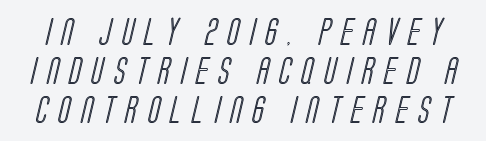
Q: Is the text underlined? A: No.
Q: Is the spacing between letters normal or unusually wide? A: Unusually wide.
Q: Is the spacing between lines tight, normal or loose? A: Normal.
Q: Width (condensed, normal, or wide)? A: Condensed.
Q: x-height? A: Large.
Q: Monospaced? A: No.
